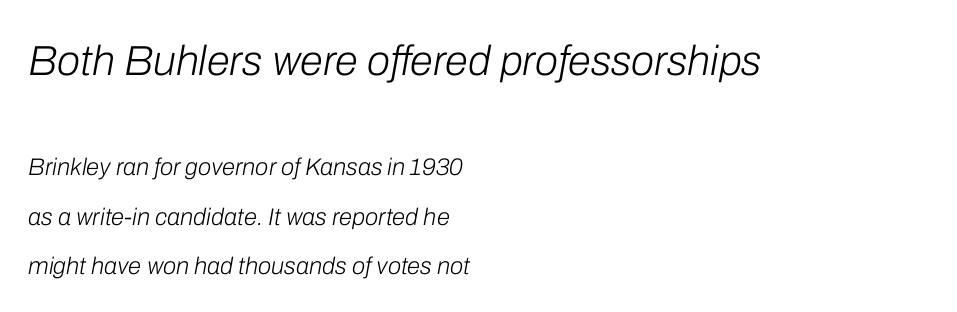
{"italic": "yes", "lean": "right", "slant_degrees": 10, "bold": "no", "weight": "light", "width": "normal", "stroke_contrast": "low", "x_height": "medium", "monospaced": "no", "underline": "no", "align": "left", "line_spacing": "loose", "line_spacing_ratio": 2.06, "letter_spacing": "normal", "letter_spacing_em": 0.0, "larger_block": "first", "size_ratio": 1.75, "glyph_px": 42}
